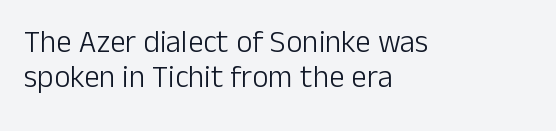
Q: Is the text bold? A: No.
Q: Is the text italic (slanted)? A: No, it is upright.
Q: Is the typeface a serif or a sans-serif typeface? A: Sans-serif.
Q: Is the text underlined? A: No.
Q: How is the paragraph aligned? A: Left-aligned.
Q: Is the spacing between letters normal or unusually wide? A: Normal.
Q: Is the spacing between lines tight, normal or loose? A: Tight.
Q: Width (condensed, normal, or wide)? A: Normal.
Q: Stroke contrast? A: Low.
Q: x-height? A: Medium.
Q: Monospaced? A: No.
